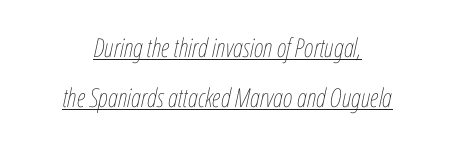
{"italic": "yes", "lean": "right", "slant_degrees": 12, "bold": "no", "underline": "yes", "align": "center", "line_spacing": "loose", "line_spacing_ratio": 1.93, "letter_spacing": "normal", "letter_spacing_em": 0.0, "glyph_px": 26}
